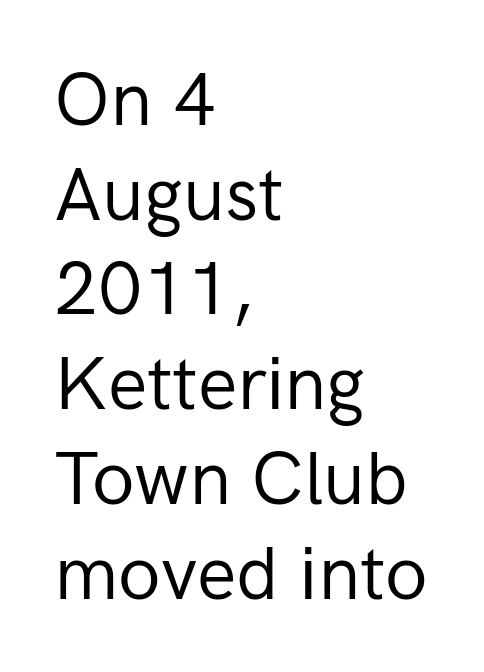
{"serif": "no", "italic": "no", "bold": "no", "weight": "regular", "width": "normal", "stroke_contrast": "low", "x_height": "medium", "monospaced": "no", "underline": "no", "align": "left", "line_spacing": "normal", "line_spacing_ratio": 1.28, "letter_spacing": "normal", "letter_spacing_em": 0.0, "glyph_px": 74}
